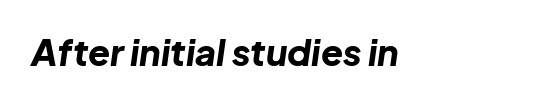
Q: Is the text bold? A: Yes.
Q: Is the text italic (slanted)? A: Yes, it leans right by about 8 degrees.
Q: Is the text underlined? A: No.
Q: Is the spacing between letters normal or unusually wide? A: Normal.
Q: Width (condensed, normal, or wide)? A: Normal.
Q: Stroke contrast? A: Low.
Q: x-height? A: Medium.
Q: Monospaced? A: No.
